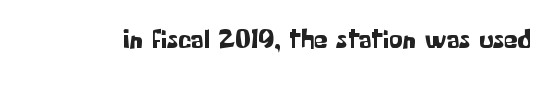
The image shows 27 px text type, upright; set normal letter spacing, not underlined.
